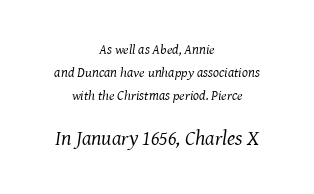
The strip under each line holds only bare page. The emphasis by scale lands on block number two, below. The letters are slanted; this is an italic face. Every row of glyphs is offset so its center matches the block's center. In terms of leading, this rendering sits right in the middle.
